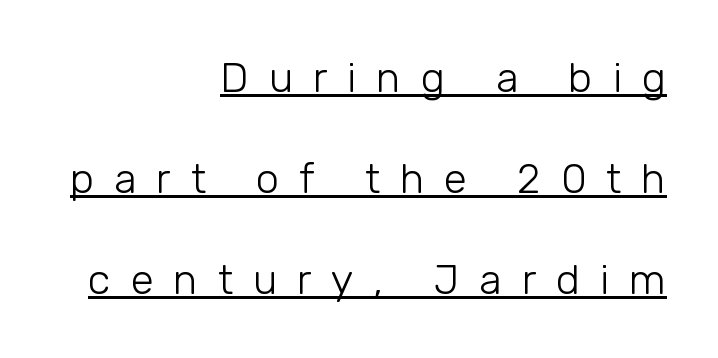
{"serif": "no", "italic": "no", "bold": "no", "weight": "light", "width": "normal", "stroke_contrast": "low", "x_height": "medium", "monospaced": "no", "underline": "yes", "align": "right", "line_spacing": "loose", "line_spacing_ratio": 2.41, "letter_spacing": "wide", "letter_spacing_em": 0.47, "glyph_px": 42}
